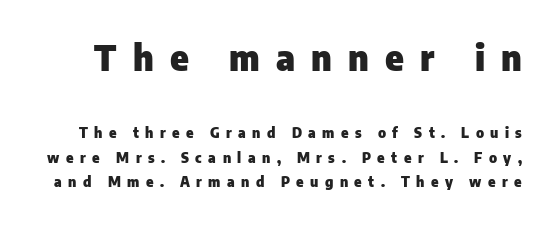
You get the large type first, then a drop to smaller type. This rendering features lettering with no underline. Are there feet on the stems? There aren't — it's a sans. Varying glyph widths throughout — classic text-font behaviour. There is plenty of visible air inserted between adjacent glyphs. Posture: straight, roman, zero tilt.
